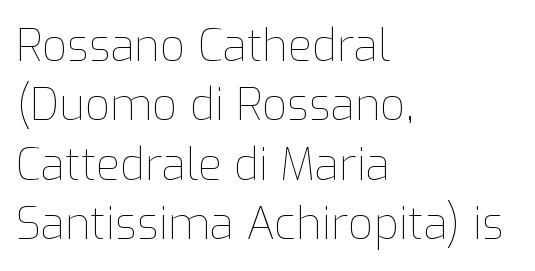
Q: Is the text bold? A: No.
Q: Is the text italic (slanted)? A: No, it is upright.
Q: Is the text underlined? A: No.
Q: How is the paragraph aligned? A: Left-aligned.
Q: Is the spacing between letters normal or unusually wide? A: Normal.
Q: Is the spacing between lines tight, normal or loose? A: Normal.
Q: Width (condensed, normal, or wide)? A: Normal.
Q: Stroke contrast? A: Low.
Q: x-height? A: Medium.
Q: Monospaced? A: No.
